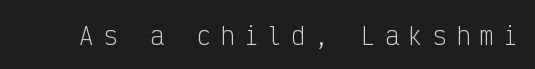
The image shows 24 px text type, upright; set unusually wide letter spacing (+0.38 em), not underlined.
